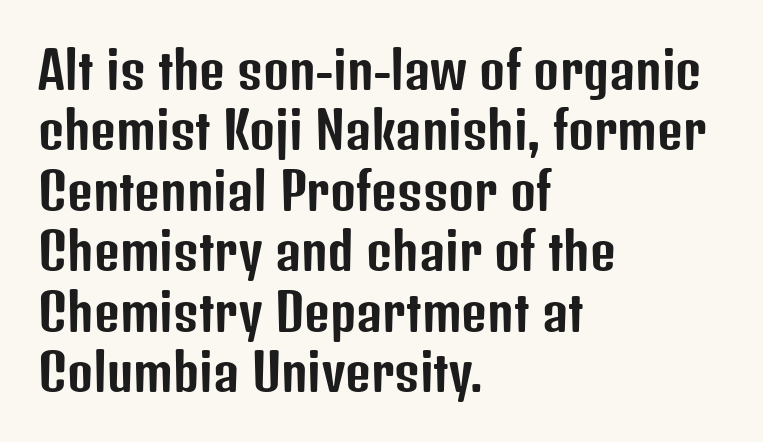
The image shows 50 px condensed sans-serif type, upright; set left-aligned, line spacing 1.21x, normal letter spacing, not underlined; low stroke contrast and a medium x-height.
